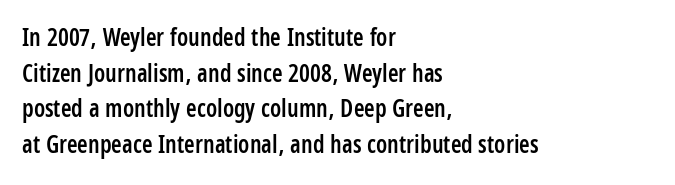
A semibold gives these letters moderate extra thickness, short of bold. Line spacing here is normal. Short note: letters normally spaced. Designer's note — italics off, roman on. A clean baseline with only descenders dipping below it. Line beginnings align vertically; line endings do not.
